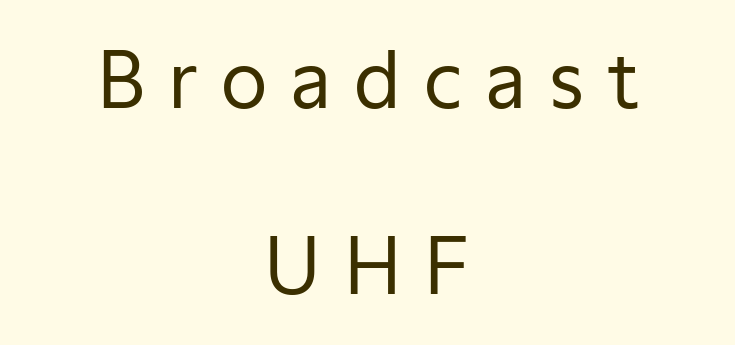
Q: Is the text bold? A: No.
Q: Is the text italic (slanted)? A: No, it is upright.
Q: Is the typeface a serif or a sans-serif typeface? A: Sans-serif.
Q: Is the text underlined? A: No.
Q: How is the paragraph aligned? A: Centered.
Q: Is the spacing between letters normal or unusually wide? A: Unusually wide.
Q: Is the spacing between lines tight, normal or loose? A: Loose.
Q: Width (condensed, normal, or wide)? A: Normal.
Q: Stroke contrast? A: Low.
Q: x-height? A: Medium.
Q: Monospaced? A: No.
